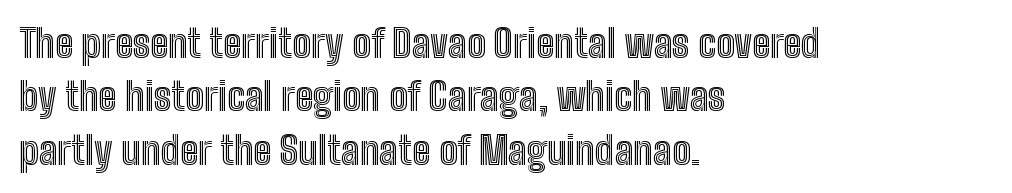
The image shows 39 px condensed type, upright; set left-aligned, normal line spacing (1.37x), normal letter spacing, not underlined; a medium x-height.
